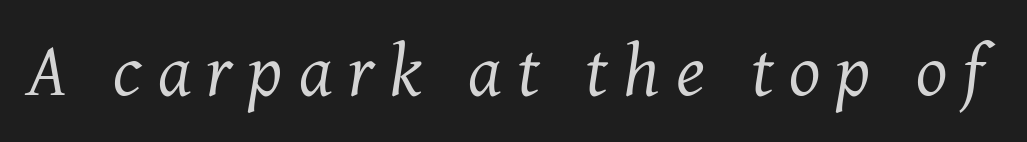
The image shows 74 px regular-weight serif type, italic (leaning right); set unusually wide letter spacing (+0.21 em), not underlined; medium stroke contrast and a medium x-height.
